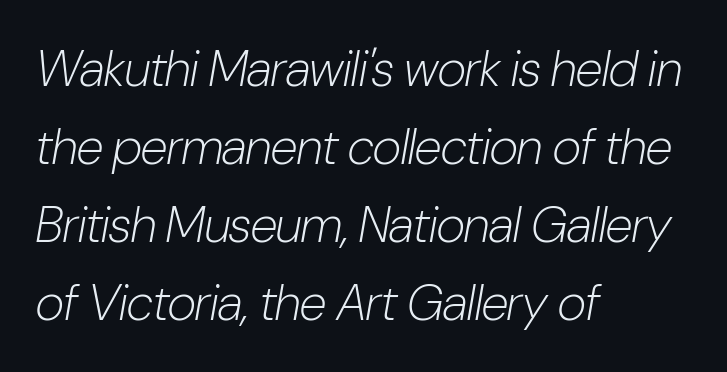
The letters are slanted; this is an italic face. Plain, unruled lines of type. Leftover space on each line is placed entirely after the last word. Stems and bowls with no extra thickness — not bold. A typesetter would call this leading conventional body-copy spacing.
